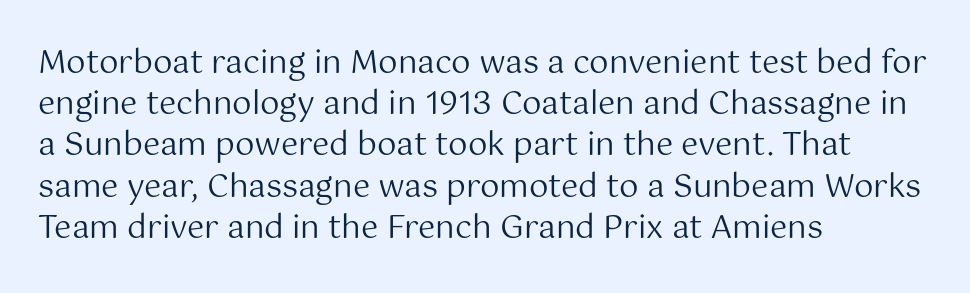
The image shows 31 px regular-weight sans-serif type, upright; set left-aligned, normal line spacing (1.33x), normal letter spacing, not underlined; medium stroke contrast and a medium x-height.
